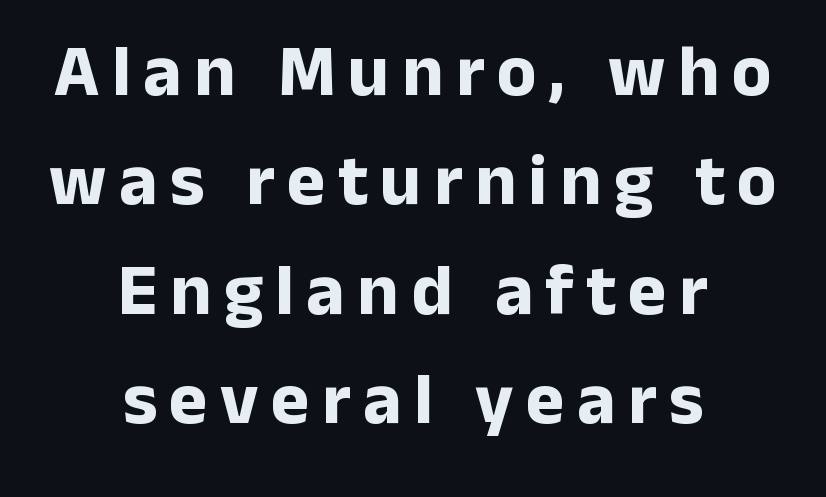
The image shows 73 px bold sans-serif type, upright; set centered, normal line spacing (1.5x), not underlined; low stroke contrast and a medium x-height.
